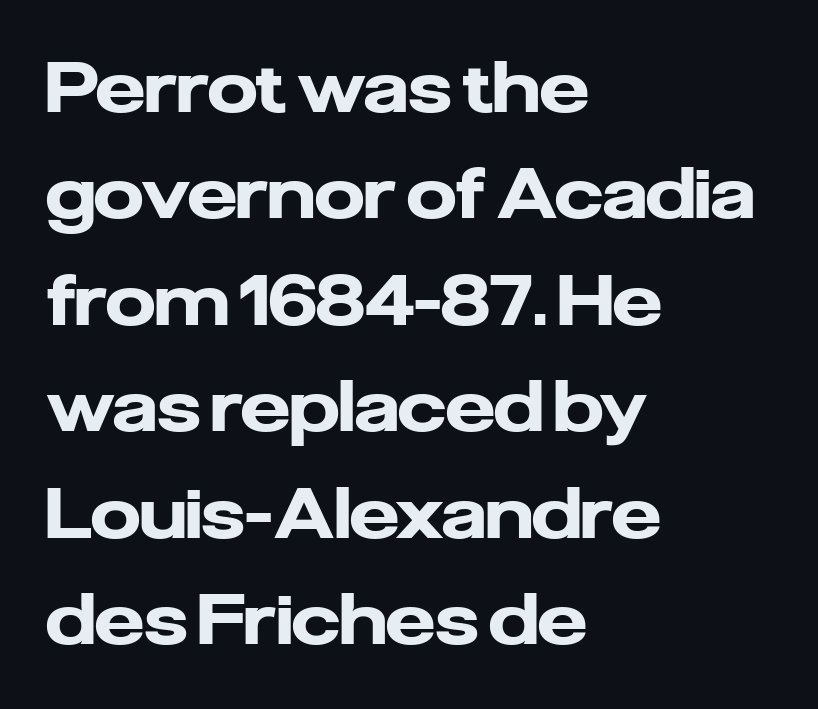
Heft: maximum for text — a bold. Each word holds together tightly as a unit, with standard inter-letter gaps. Tall strokes in this sample are plumb rather than angled. Proportional: the letters do not fall into vertical columns. The rag falls on the right side of this text block. The leading is moderate, giving the passage an even texture.
